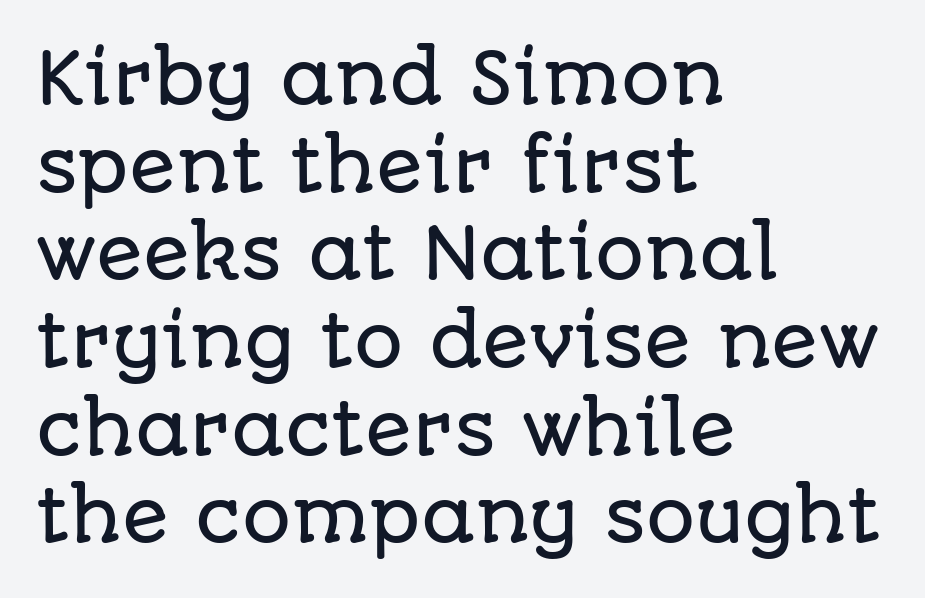
The image shows 69 px sans-serif type, upright; set left-aligned, normal line spacing (1.27x), normal letter spacing, not underlined; low stroke contrast and a large x-height.
